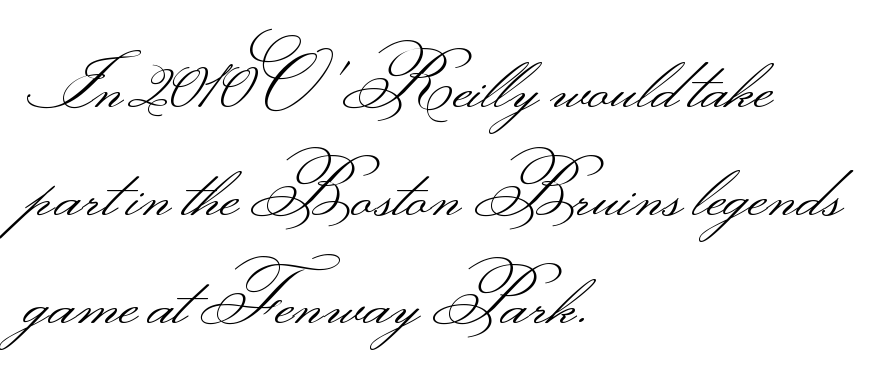
Q: Is the text bold? A: No.
Q: Is the text italic (slanted)? A: Yes.
Q: Is the typeface a serif or a sans-serif typeface? A: Sans-serif.
Q: Is the text underlined? A: No.
Q: How is the paragraph aligned? A: Left-aligned.
Q: Is the spacing between letters normal or unusually wide? A: Normal.
Q: Is the spacing between lines tight, normal or loose? A: Normal.
Q: Width (condensed, normal, or wide)? A: Wide.
Q: Stroke contrast? A: Medium.
Q: Monospaced? A: No.
